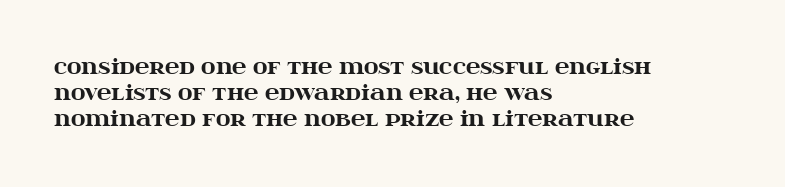
Leftover space on each line is placed entirely after the last word. Honestly, the row spacing looks completely unremarkable. This sample uses an upright cut, with every glyph sitting square on the baseline. A typesetter would call this zero additional tracking. Check the space under the baseline: it is left empty.
